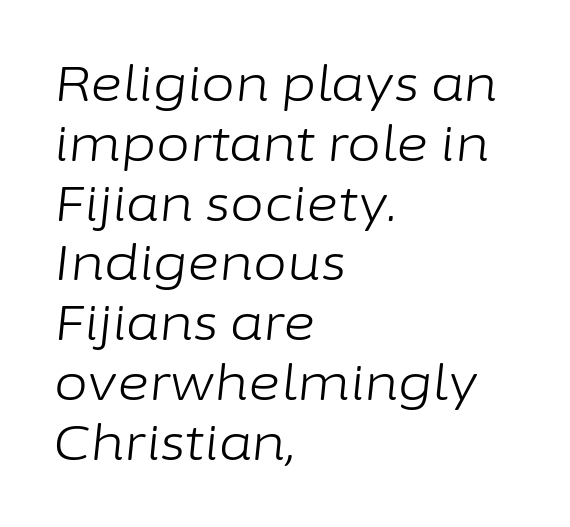
The image shows 49 px light type, italic (leaning right); set left-aligned, line spacing 1.22x, normal letter spacing, not underlined; low stroke contrast and a medium x-height.
